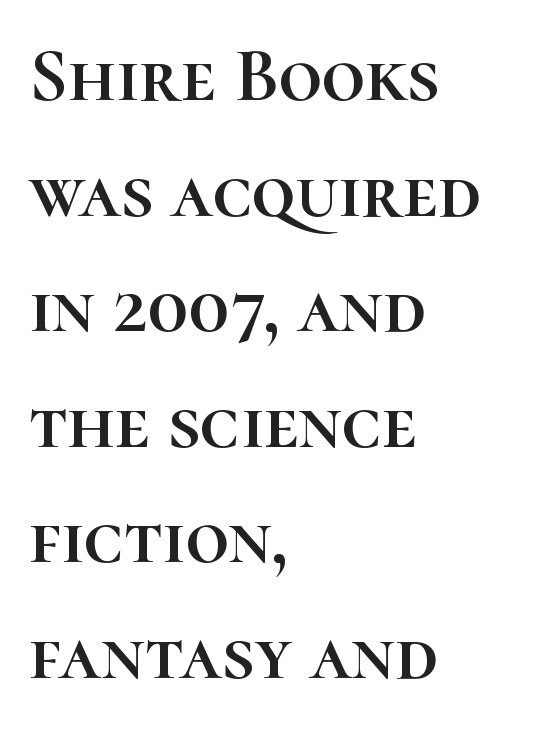
The image shows 76 px text type, upright; set left-aligned, normal line spacing (1.52x), normal letter spacing, not underlined; high stroke contrast and a medium x-height.
